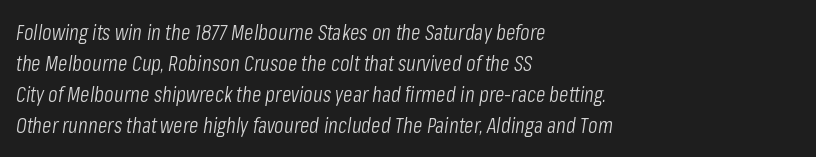
Q: Is the text bold? A: No.
Q: Is the text italic (slanted)? A: Yes, it leans right by about 8 degrees.
Q: Is the text underlined? A: No.
Q: How is the paragraph aligned? A: Left-aligned.
Q: Is the spacing between letters normal or unusually wide? A: Normal.
Q: Is the spacing between lines tight, normal or loose? A: Normal.
